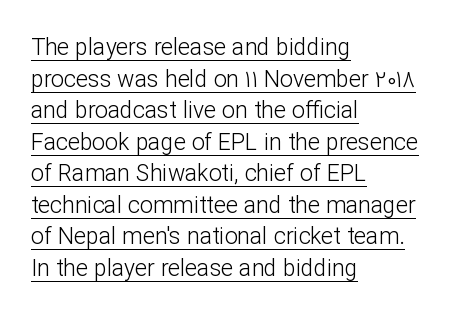
The image shows 23 px text type, upright; set left-aligned, normal line spacing (1.37x), normal letter spacing, underlined.
